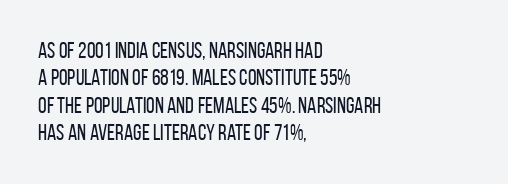
Counters stay open thanks to moderate or lighter strokes. All the whitespace from short lines collects on the right. Normally led — the rows are evenly, conventionally spaced. The glyphs are unaccompanied by any horizontal stroke below them.
